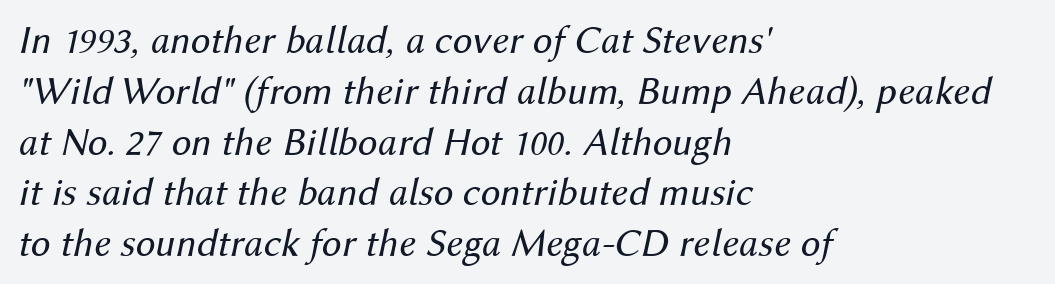
Q: Is the text bold? A: No.
Q: Is the text italic (slanted)? A: Yes, it leans right by about 12 degrees.
Q: Is the text underlined? A: No.
Q: How is the paragraph aligned? A: Left-aligned.
Q: Is the spacing between letters normal or unusually wide? A: Normal.
Q: Is the spacing between lines tight, normal or loose? A: Normal.
Q: Width (condensed, normal, or wide)? A: Normal.
Q: Stroke contrast? A: Medium.
Q: x-height? A: Medium.
Q: Monospaced? A: No.
